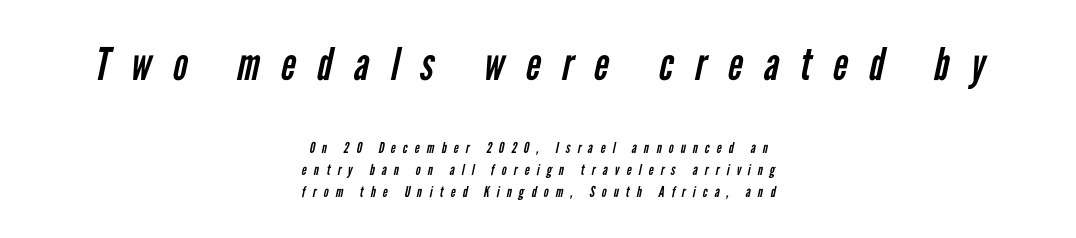
Q: Is the text bold? A: No.
Q: Is the typeface a serif or a sans-serif typeface? A: Sans-serif.
Q: Is the text underlined? A: No.
Q: How is the paragraph aligned? A: Centered.
Q: Is the spacing between letters normal or unusually wide? A: Unusually wide.
Q: Is the spacing between lines tight, normal or loose? A: Normal.
Q: Which block of text is set in a larger size, the first (top) or the second (bottom)? A: The first (top) one.
Q: Width (condensed, normal, or wide)? A: Condensed.
Q: Stroke contrast? A: Low.
Q: x-height? A: Medium.
Q: Monospaced? A: No.
